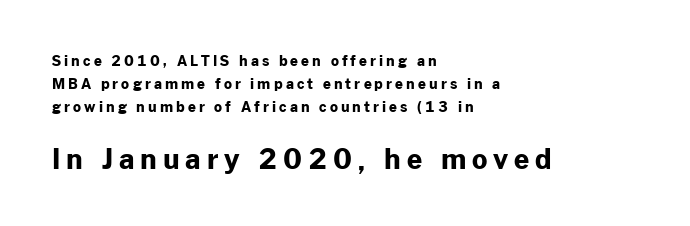
Q: Is the text bold? A: Yes.
Q: Is the text italic (slanted)? A: No, it is upright.
Q: Is the text underlined? A: No.
Q: How is the paragraph aligned? A: Left-aligned.
Q: Is the spacing between letters normal or unusually wide? A: Unusually wide.
Q: Is the spacing between lines tight, normal or loose? A: Normal.
Q: Which block of text is set in a larger size, the first (top) or the second (bottom)? A: The second (bottom) one.
